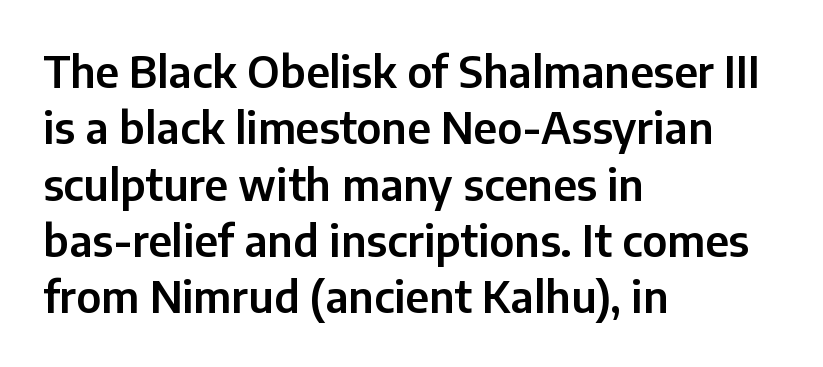
The image shows 43 px sans-serif type, upright; set left-aligned, normal line spacing (1.31x), normal letter spacing, not underlined; low stroke contrast and a medium x-height.
